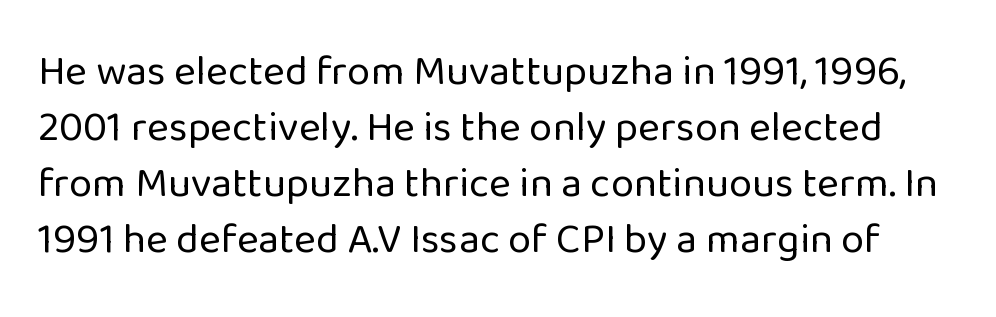
Q: Is the text bold? A: No.
Q: Is the text italic (slanted)? A: No, it is upright.
Q: Is the typeface a serif or a sans-serif typeface? A: Sans-serif.
Q: Is the text underlined? A: No.
Q: Is the spacing between letters normal or unusually wide? A: Normal.
Q: Is the spacing between lines tight, normal or loose? A: Normal.
Q: Width (condensed, normal, or wide)? A: Normal.
Q: Stroke contrast? A: Low.
Q: x-height? A: Medium.
Q: Monospaced? A: No.
